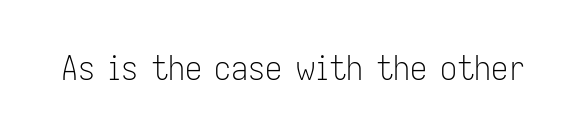
{"serif": "no", "italic": "no", "bold": "no", "weight": "light", "width": "condensed", "stroke_contrast": "low", "x_height": "medium", "monospaced": "no", "underline": "no", "letter_spacing": "normal", "letter_spacing_em": 0.0, "glyph_px": 34}
